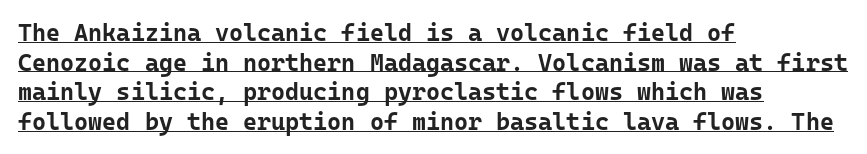
Q: Is the text bold? A: Yes.
Q: Is the text italic (slanted)? A: No, it is upright.
Q: Is the text underlined? A: Yes.
Q: How is the paragraph aligned? A: Left-aligned.
Q: Is the spacing between letters normal or unusually wide? A: Normal.
